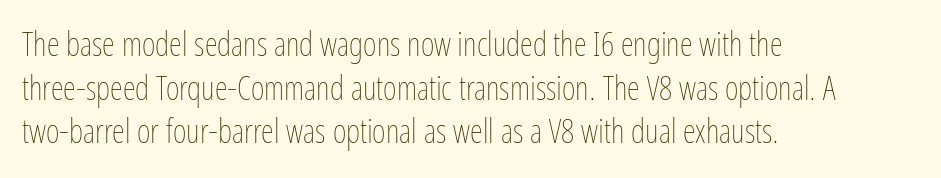
Q: Is the text bold? A: No.
Q: Is the text italic (slanted)? A: No, it is upright.
Q: Is the text underlined? A: No.
Q: How is the paragraph aligned? A: Left-aligned.
Q: Is the spacing between letters normal or unusually wide? A: Normal.
Q: Is the spacing between lines tight, normal or loose? A: Normal.
Q: Width (condensed, normal, or wide)? A: Condensed.
Q: Stroke contrast? A: Low.
Q: x-height? A: Medium.
Q: Monospaced? A: No.
